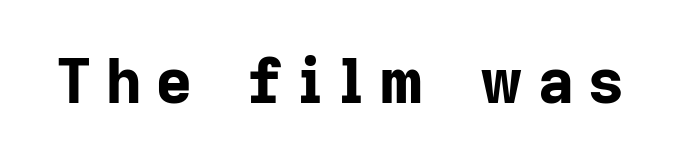
Look at the bottom of the vertical strokes: they stop flat, with no serifs. No word sits above an underline. This is roman type, the default non-slanted kind. Weight check: bold — yes, fully. Varying glyph widths throughout — classic text-font behaviour.
